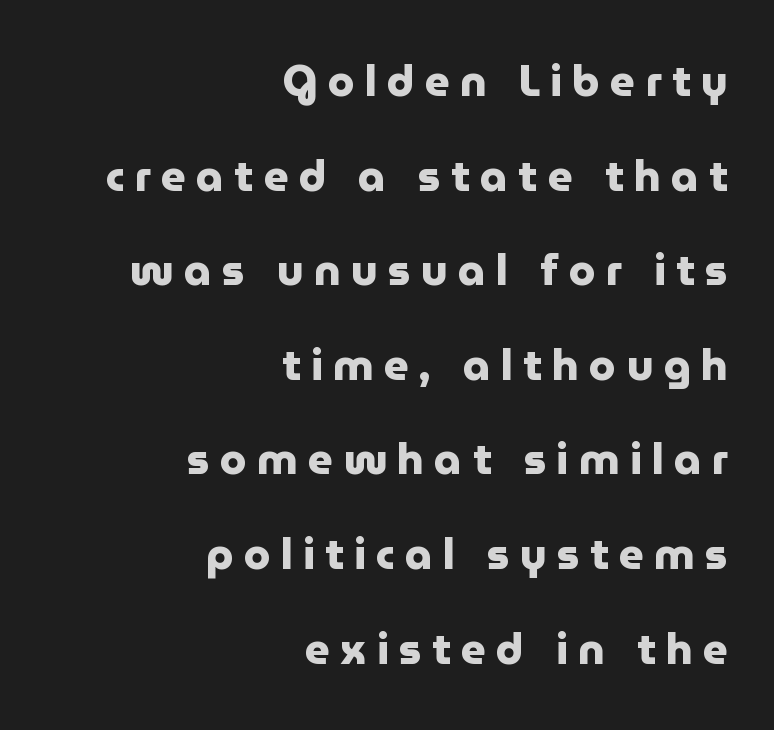
The image shows 43 px heavy sans-serif type, upright; set right-aligned, loose line spacing (2.2x), unusually wide letter spacing (+0.24 em), not underlined; low stroke contrast and a medium x-height.
